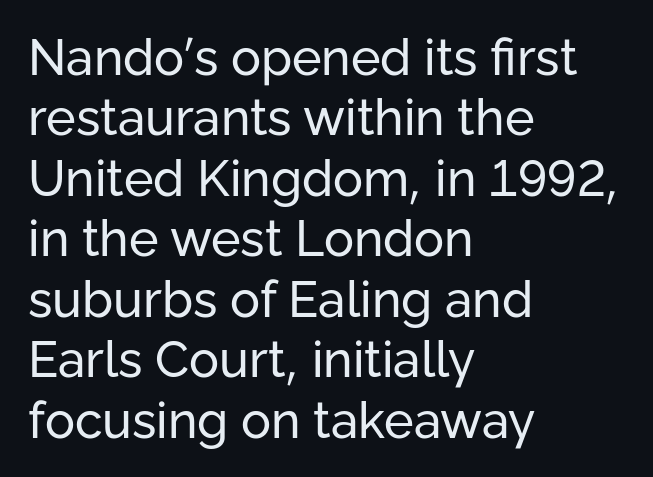
{"serif": "no", "italic": "no", "bold": "no", "weight": "regular", "width": "normal", "stroke_contrast": "low", "x_height": "medium", "monospaced": "no", "underline": "no", "align": "left", "line_spacing_ratio": 1.21, "letter_spacing": "normal", "letter_spacing_em": 0.0, "glyph_px": 50}
